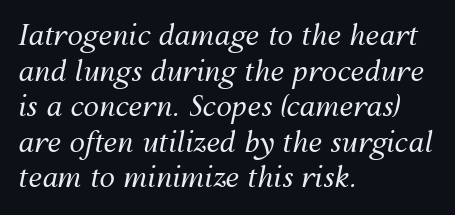
The type is set solid horizontally, with unmodified tracking. Has an underline been added? It has not. An italicized treatment has been applied to the whole sample. Does the copy run flush right? No — it runs flush left.
